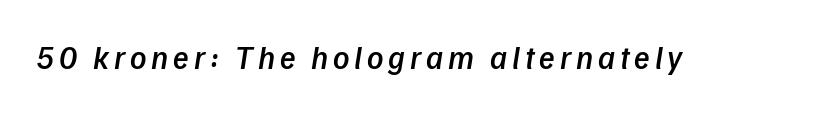
Q: Is the text bold? A: Semi-bold.
Q: Is the typeface a serif or a sans-serif typeface? A: Sans-serif.
Q: Is the text underlined? A: No.
Q: Width (condensed, normal, or wide)? A: Normal.
Q: Stroke contrast? A: Low.
Q: x-height? A: Medium.
Q: Monospaced? A: No.
